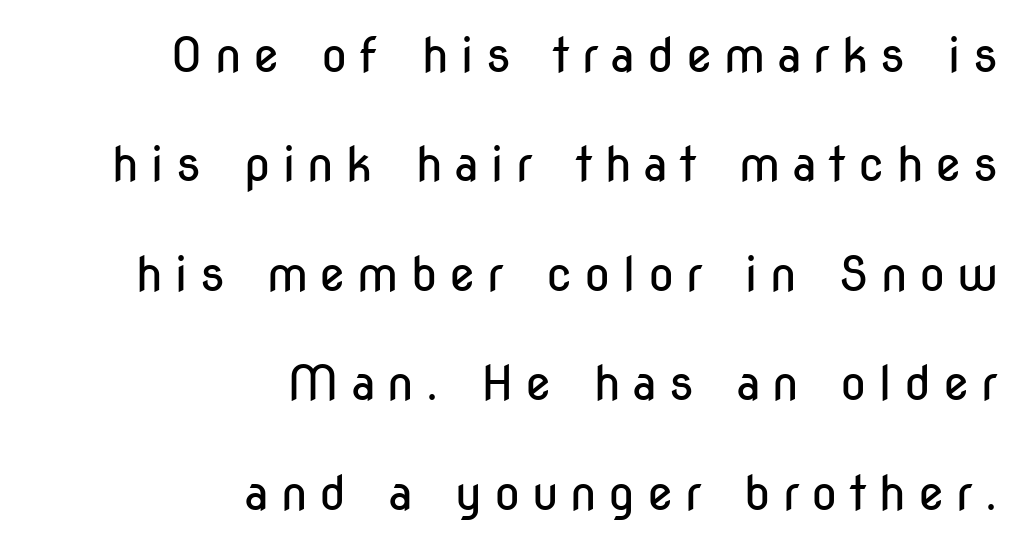
{"serif": "no", "italic": "no", "bold": "no", "weight": "regular", "width": "condensed", "stroke_contrast": "low", "x_height": "medium", "monospaced": "no", "underline": "no", "align": "right", "line_spacing": "loose", "line_spacing_ratio": 2.28, "letter_spacing": "wide", "letter_spacing_em": 0.24, "glyph_px": 48}
